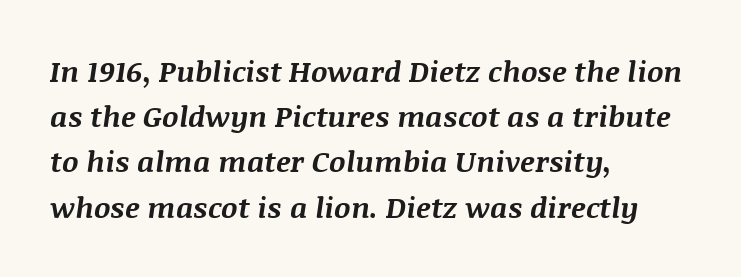
Each letter keeps its own natural width here, so spacing adapts to shape. This sample uses an oblique cut, with every glyph tilted off the vertical. The space directly below the letters is spotless. The text block is weighted toward the left margin, trailing off unevenly rightward.
